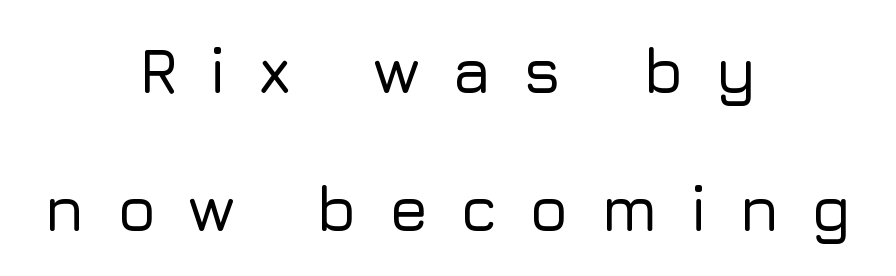
{"serif": "no", "italic": "no", "width": "normal", "stroke_contrast": "low", "x_height": "medium", "monospaced": "no", "underline": "no", "align": "center", "line_spacing": "loose", "line_spacing_ratio": 2.15, "letter_spacing": "wide", "letter_spacing_em": 0.49, "glyph_px": 64}
